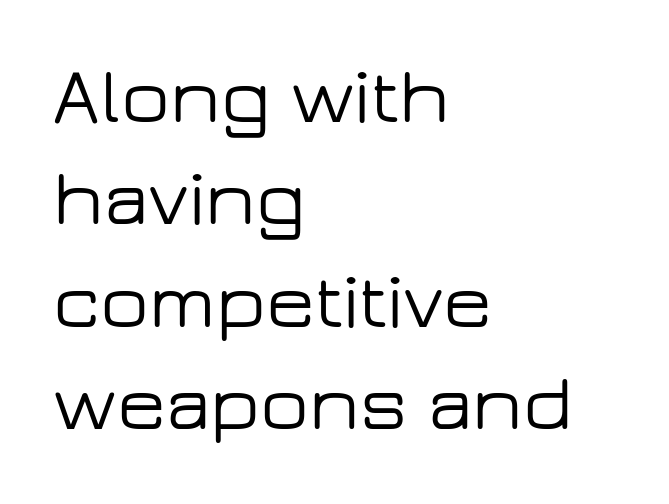
One glance says typical: line gaps are just what's usual. Does the type have serifs? No, each stem ends abruptly. You could not count columns in this text — the font is proportionally spaced. Ordinary non-slanted type is in use.
